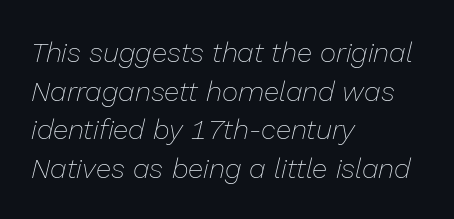
No extra tracking has been applied to these lines. Letters rest on an invisible, unmarked baseline. The letterforms sit at book weight or below. Alignment: flush left.
